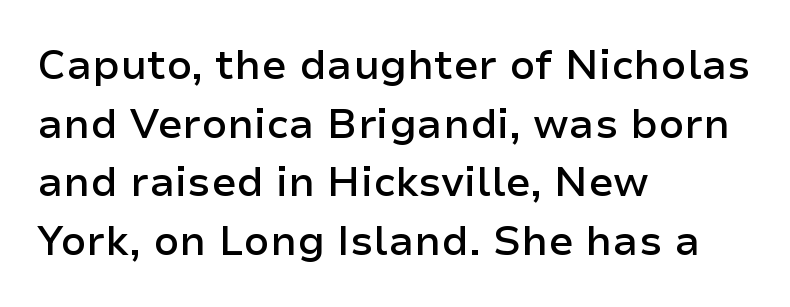
Q: Is the text bold? A: Semi-bold.
Q: Is the text italic (slanted)? A: No, it is upright.
Q: Is the typeface a serif or a sans-serif typeface? A: Sans-serif.
Q: Is the text underlined? A: No.
Q: How is the paragraph aligned? A: Left-aligned.
Q: Is the spacing between letters normal or unusually wide? A: Normal.
Q: Is the spacing between lines tight, normal or loose? A: Normal.
Q: Width (condensed, normal, or wide)? A: Normal.
Q: Stroke contrast? A: Low.
Q: x-height? A: Medium.
Q: Monospaced? A: No.
